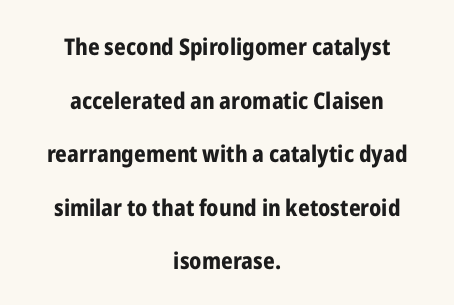
{"italic": "no", "bold": "yes", "underline": "no", "align": "center", "line_spacing": "loose", "line_spacing_ratio": 2.33, "letter_spacing": "normal", "letter_spacing_em": 0.0, "glyph_px": 23}
